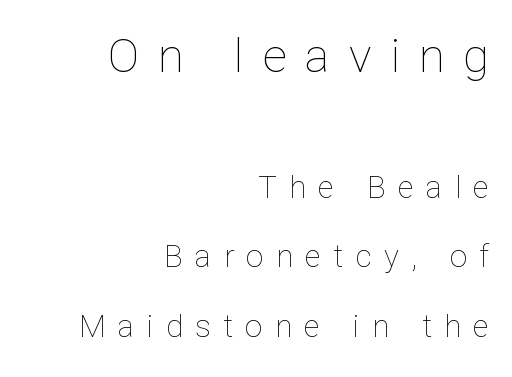
{"italic": "no", "bold": "no", "weight": "thin", "width": "normal", "stroke_contrast": "low", "x_height": "medium", "monospaced": "no", "underline": "no", "align": "right", "line_spacing": "loose", "line_spacing_ratio": 2.24, "letter_spacing": "wide", "letter_spacing_em": 0.4, "larger_block": "first", "size_ratio": 1.52, "glyph_px": 47}
